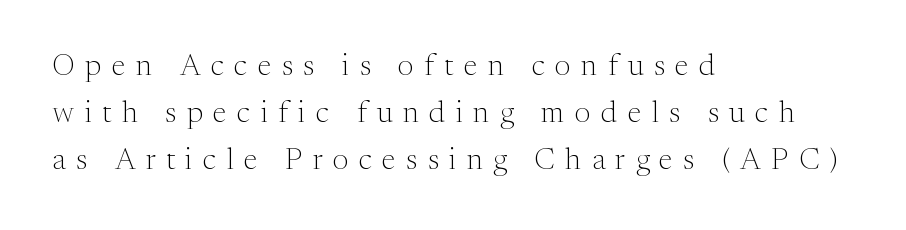
Q: Is the text bold? A: No.
Q: Is the text italic (slanted)? A: No, it is upright.
Q: Is the typeface a serif or a sans-serif typeface? A: Serif.
Q: Is the text underlined? A: No.
Q: How is the paragraph aligned? A: Left-aligned.
Q: Is the spacing between letters normal or unusually wide? A: Unusually wide.
Q: Is the spacing between lines tight, normal or loose? A: Normal.
Q: Width (condensed, normal, or wide)? A: Normal.
Q: Stroke contrast? A: Medium.
Q: x-height? A: Medium.
Q: Monospaced? A: No.
